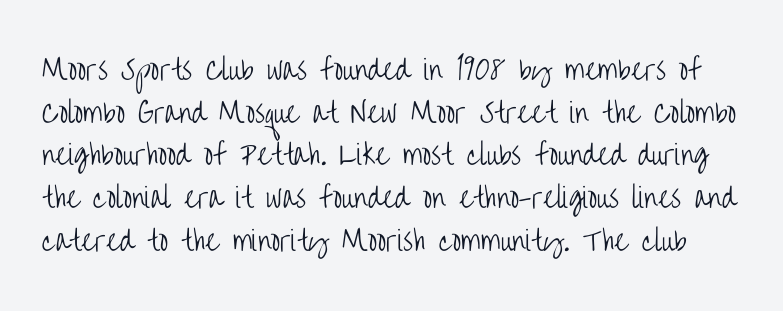
{"italic": "no", "bold": "no", "underline": "no", "line_spacing": "normal", "line_spacing_ratio": 1.58, "letter_spacing": "normal", "letter_spacing_em": 0.0, "glyph_px": 27}
